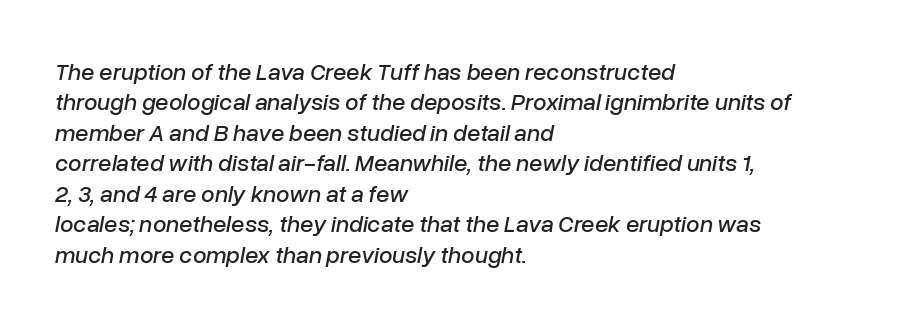
Q: Is the text italic (slanted)? A: Yes, it leans right by about 10 degrees.
Q: Is the text underlined? A: No.
Q: How is the paragraph aligned? A: Left-aligned.
Q: Is the spacing between letters normal or unusually wide? A: Normal.
Q: Is the spacing between lines tight, normal or loose? A: Normal.
